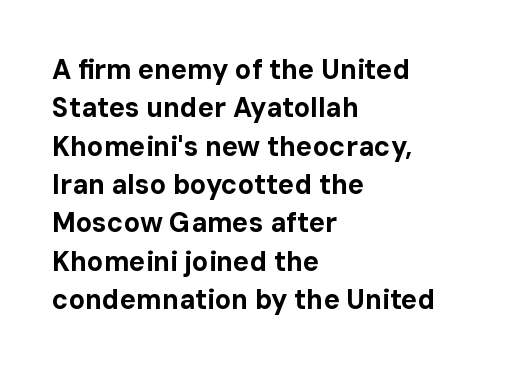
Glyph-to-glyph distance matches everyday printed text. Notice how thick the strokes are: this is what a full bold looks like. A normal amount of white space separates one row of letters from the next. Only glyphs here, with clear space below each row. Vertical strokes here are truly vertical.
